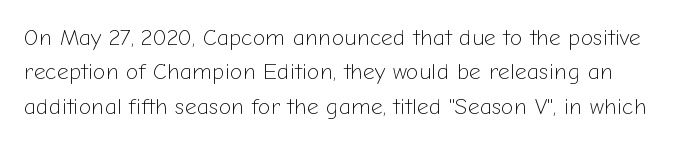
{"italic": "no", "bold": "no", "underline": "no", "line_spacing": "normal", "line_spacing_ratio": 1.5, "letter_spacing": "normal", "letter_spacing_em": 0.0, "glyph_px": 23}
